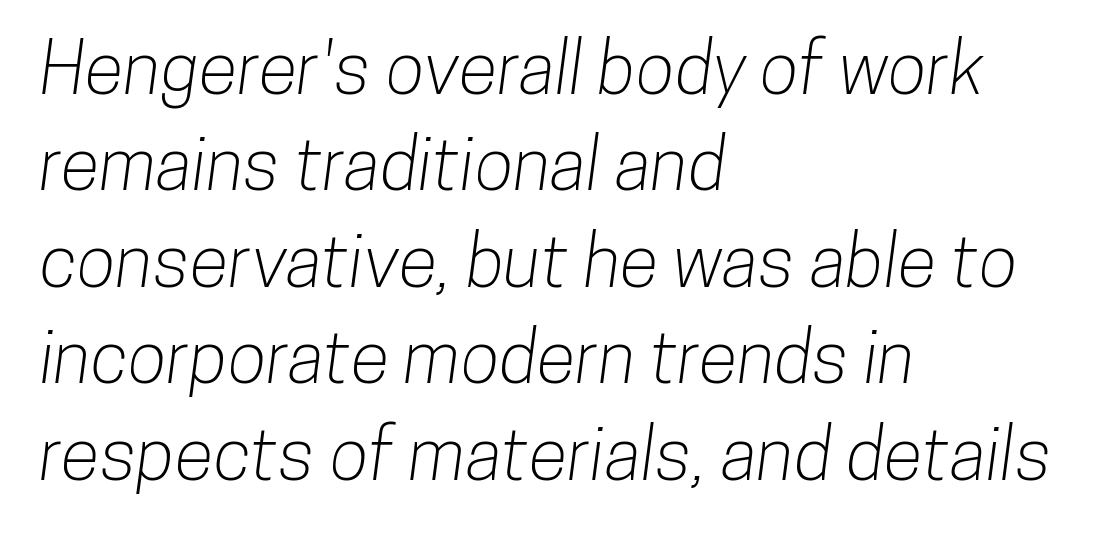
The image shows 72 px condensed sans-serif type; set left-aligned, normal line spacing (1.34x), normal letter spacing, not underlined; low stroke contrast and a medium x-height.
